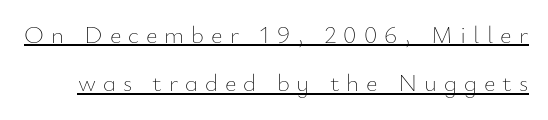
The type sits square on the baseline with zero lean. These lines stand farther apart than default settings would place them. The face used here appears with an underline applied. The rendering inserts visible extra space after every character. The passage shown is not bold in any degree.
